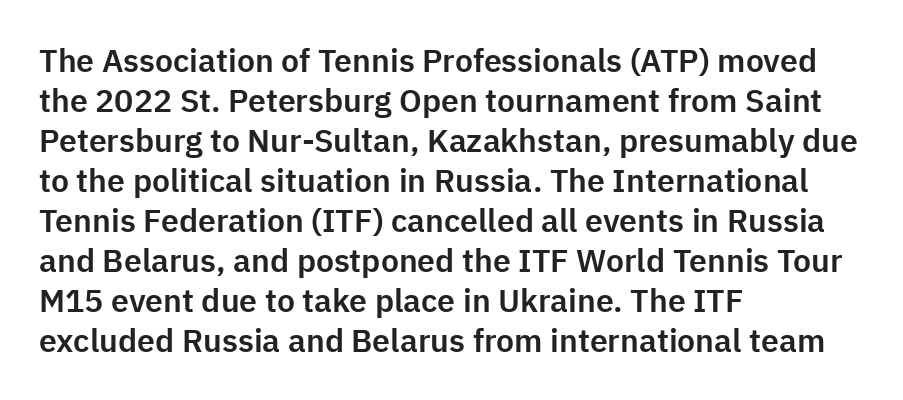
{"serif": "no", "italic": "no", "width": "normal", "stroke_contrast": "low", "x_height": "medium", "monospaced": "no", "underline": "no", "align": "left", "line_spacing": "normal", "line_spacing_ratio": 1.25, "letter_spacing": "normal", "letter_spacing_em": 0.0, "glyph_px": 32}
